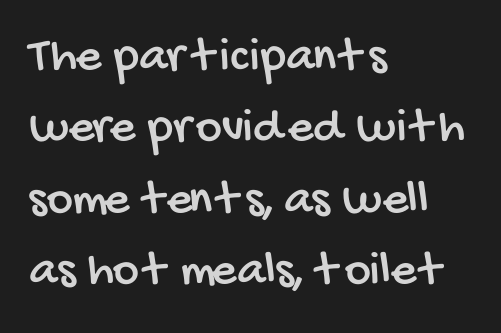
The image shows 50 px condensed sans-serif type; set left-aligned, normal line spacing (1.43x), normal letter spacing, not underlined; low stroke contrast and a large x-height.
